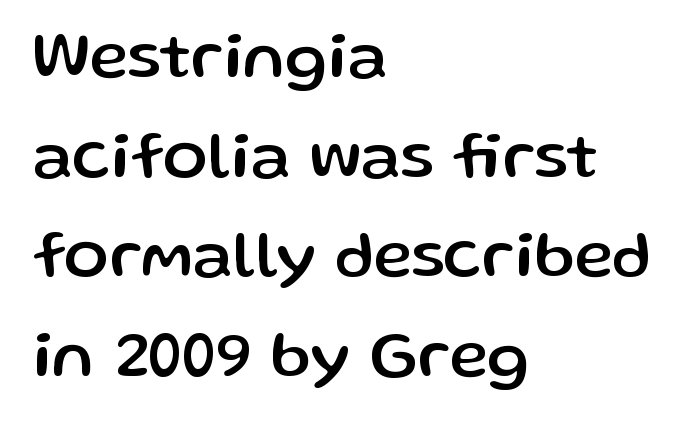
Posture: upright roman. Honestly, the row spacing looks completely unremarkable. Glyph-to-glyph distance matches everyday printed text. Stroke terminals: plain, sans-serif.
